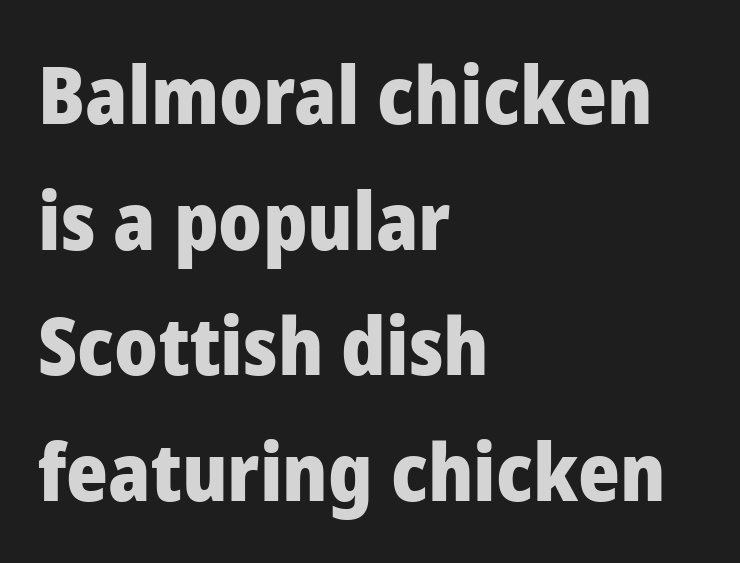
{"serif": "no", "italic": "no", "bold": "yes", "weight": "heavy", "width": "normal", "stroke_contrast": "low", "x_height": "medium", "monospaced": "no", "underline": "no", "align": "left", "line_spacing": "normal", "line_spacing_ratio": 1.57, "letter_spacing": "normal", "letter_spacing_em": 0.0, "glyph_px": 80}
